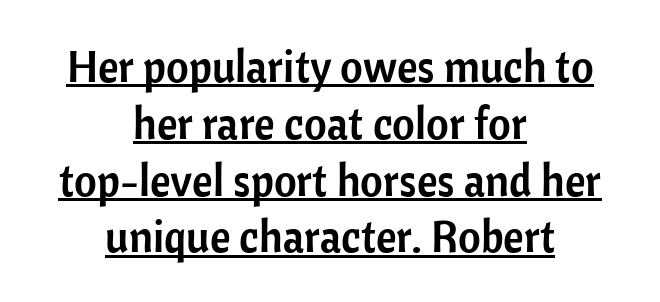
A student would call this center alignment; a typographer would say set centered. These lines are rendered in a variable-pitch font. Inter-character spacing is left at the font's built-in metrics. Serifs: no, the terminals of the letterforms are clean. A normal amount of white space separates one row of letters from the next.
